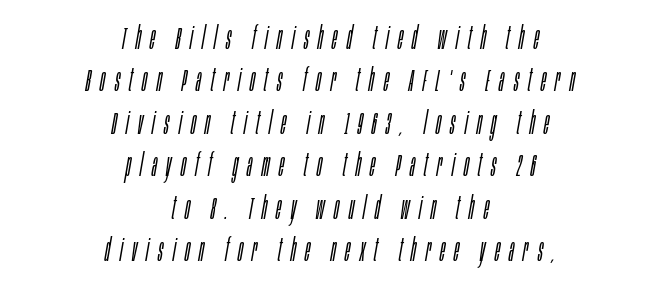
Q: Is the text bold? A: No.
Q: Is the text italic (slanted)? A: Yes, it leans right by about 10 degrees.
Q: Is the text underlined? A: No.
Q: How is the paragraph aligned? A: Centered.
Q: Is the spacing between letters normal or unusually wide? A: Unusually wide.
Q: Is the spacing between lines tight, normal or loose? A: Normal.
Q: Width (condensed, normal, or wide)? A: Condensed.
Q: Stroke contrast? A: Low.
Q: x-height? A: Large.
Q: Monospaced? A: No.
